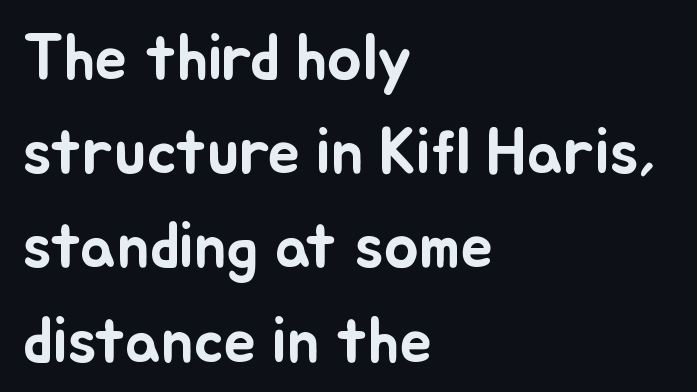
Q: Is the text italic (slanted)? A: No, it is upright.
Q: Is the text underlined? A: No.
Q: How is the paragraph aligned? A: Left-aligned.
Q: Is the spacing between letters normal or unusually wide? A: Normal.
Q: Is the spacing between lines tight, normal or loose? A: Normal.
Q: Width (condensed, normal, or wide)? A: Normal.
Q: Stroke contrast? A: Low.
Q: x-height? A: Small.
Q: Monospaced? A: No.
